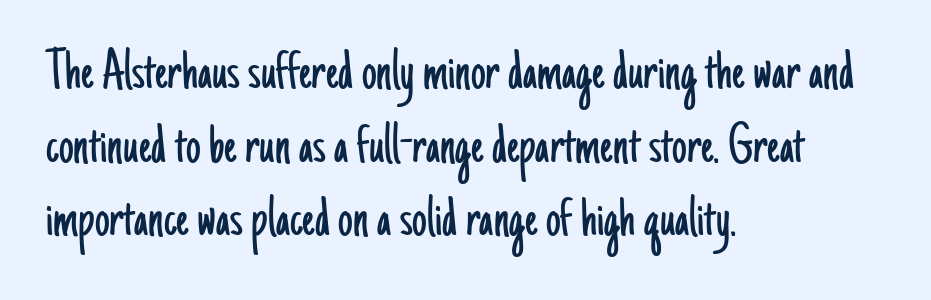
Q: Is the text bold? A: No.
Q: Is the text italic (slanted)? A: No, it is upright.
Q: Is the typeface a serif or a sans-serif typeface? A: Sans-serif.
Q: Is the text underlined? A: No.
Q: How is the paragraph aligned? A: Left-aligned.
Q: Is the spacing between letters normal or unusually wide? A: Normal.
Q: Is the spacing between lines tight, normal or loose? A: Normal.
Q: Width (condensed, normal, or wide)? A: Condensed.
Q: Stroke contrast? A: Low.
Q: x-height? A: Small.
Q: Monospaced? A: No.
